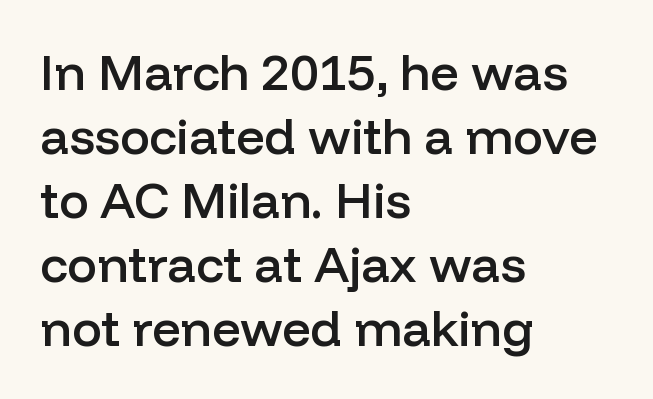
Every letter is mildly thick-stroked: semibold rather than bold. A classic flush-left, rag-right setting is used for this passage. How are the letters spaced? Ordinarily, with no added tracking. Nope, not italic — everything's standing straight. The baseline area is clear.
